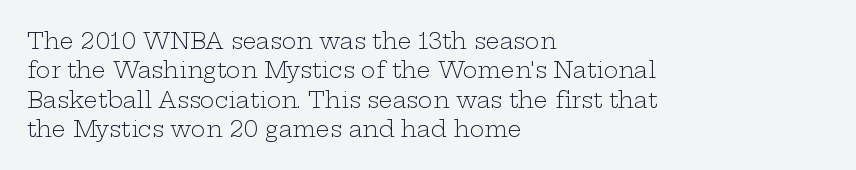
Caption: face not bold, strokes unweighted. Whoever set this chose a conventional vertical rhythm. This sample uses plain, unmodified letter spacing. The lettering stays uniformly vertical, giving the passage a roman look. Rule under the text: the space is simply empty.
